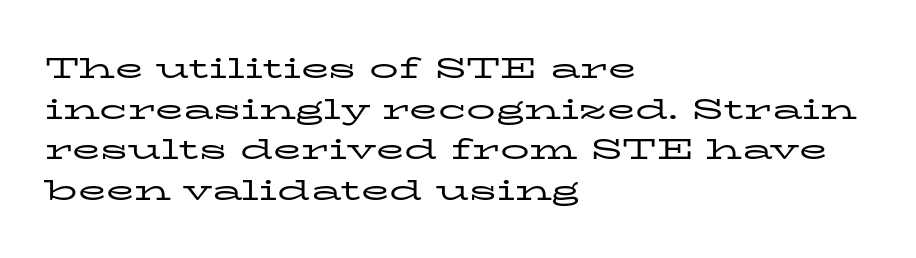
Q: Is the text bold? A: No.
Q: Is the text italic (slanted)? A: No, it is upright.
Q: Is the typeface a serif or a sans-serif typeface? A: Serif.
Q: Is the text underlined? A: No.
Q: How is the paragraph aligned? A: Left-aligned.
Q: Is the spacing between letters normal or unusually wide? A: Normal.
Q: Is the spacing between lines tight, normal or loose? A: Normal.
Q: Width (condensed, normal, or wide)? A: Wide.
Q: Stroke contrast? A: Low.
Q: x-height? A: Medium.
Q: Monospaced? A: No.
